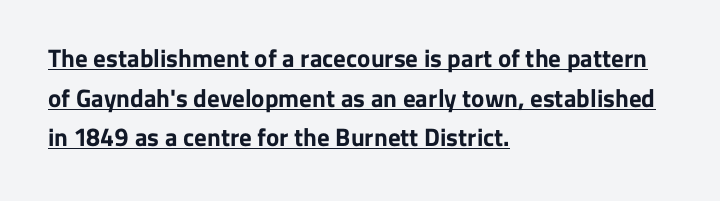
Default kerning and tracking; the words read as compact shapes. Each line of the rendering has a horizontal stroke beneath the glyphs. The leading is moderate, giving the passage an even texture. Every stem runs plumb, perpendicular to the baseline. Bold? Absolutely — the strokes are thick and heavy. Horizontal alignment here is leftward, the default for most running prose.
